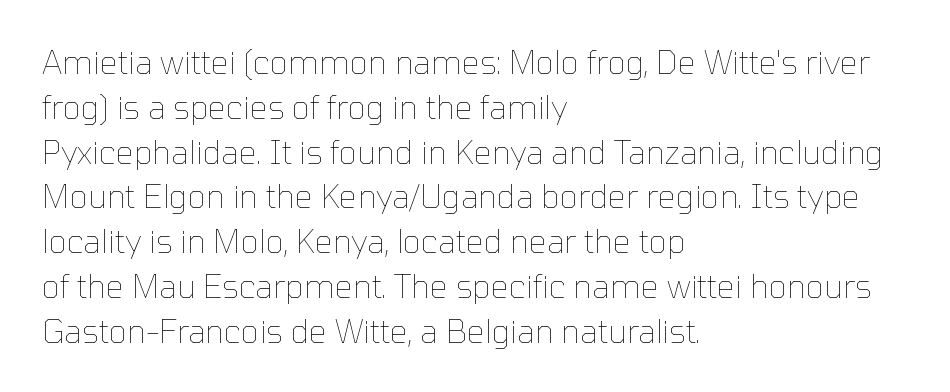
{"italic": "no", "bold": "no", "weight": "thin", "width": "normal", "stroke_contrast": "low", "x_height": "medium", "monospaced": "no", "underline": "no", "align": "left", "line_spacing": "normal", "line_spacing_ratio": 1.4, "letter_spacing": "normal", "letter_spacing_em": 0.0, "glyph_px": 32}
